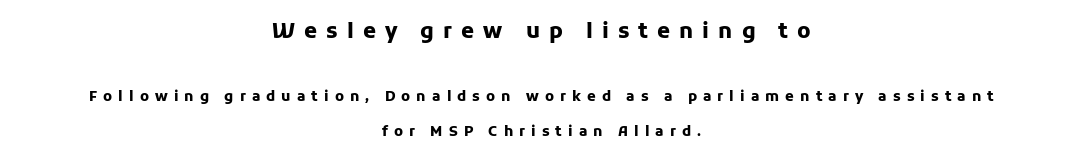
In terms of letterspacing, this is a distinctly airy, spread setting. Loosely led — the rows are spread out. Ordinary non-slanted type is in use. The emphasis by scale lands on block number one, above.
